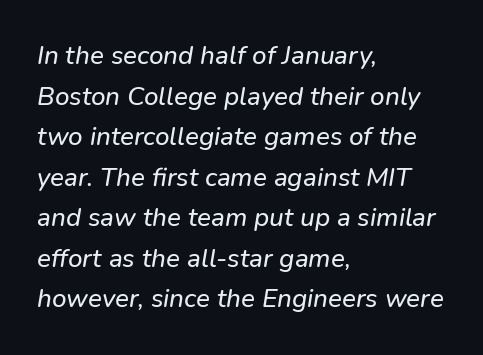
The image shows 26 px text type, italic (leaning right); set left-aligned, normal line spacing (1.56x), normal letter spacing, not underlined.
